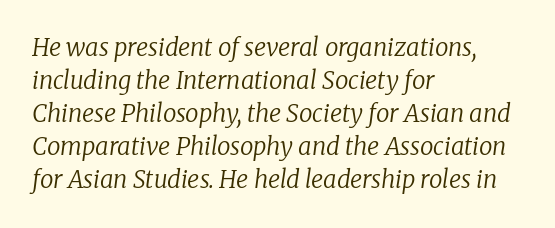
{"italic": "yes", "lean": "right", "slant_degrees": 8, "bold": "no", "underline": "no", "align": "left", "line_spacing": "normal", "line_spacing_ratio": 1.38, "letter_spacing": "normal", "letter_spacing_em": 0.0, "glyph_px": 24}
